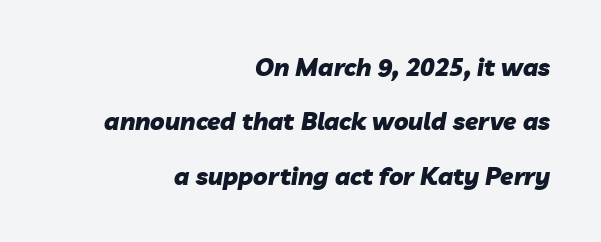
Q: Is the text bold? A: Yes.
Q: Is the text italic (slanted)? A: Yes, it leans right by about 10 degrees.
Q: Is the text underlined? A: No.
Q: How is the paragraph aligned? A: Right-aligned.
Q: Is the spacing between letters normal or unusually wide? A: Normal.
Q: Is the spacing between lines tight, normal or loose? A: Loose.
